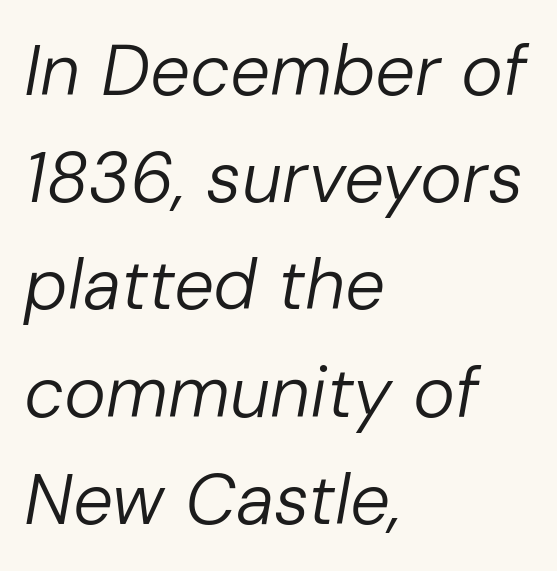
Left-aligned paragraph, ragged on the right. The lines sit at an ordinary, default distance from one another. A bare baseline throughout the passage. A typesetter would mark this as italic.
